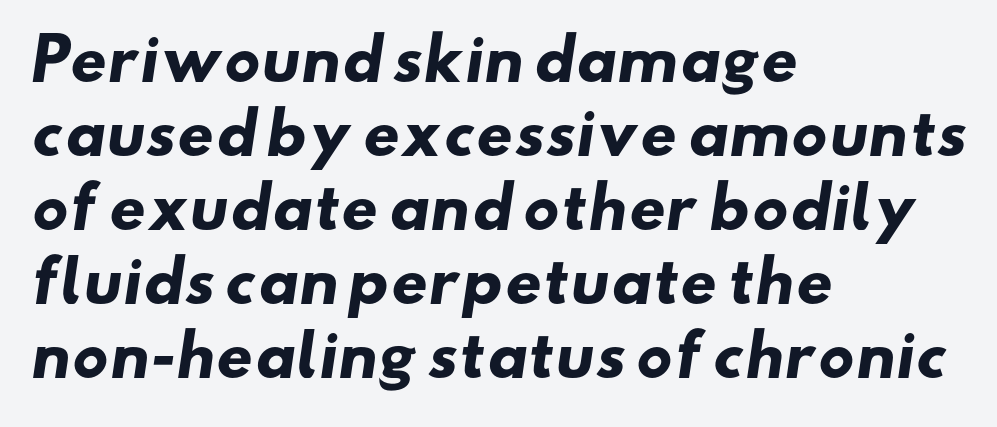
Does the type have serifs? No, each stem ends abruptly. Quick note: interline space is typical. Character widths vary here, with narrow letters taking less room than wide ones. Casual observation: everything's shoved over to the left.
